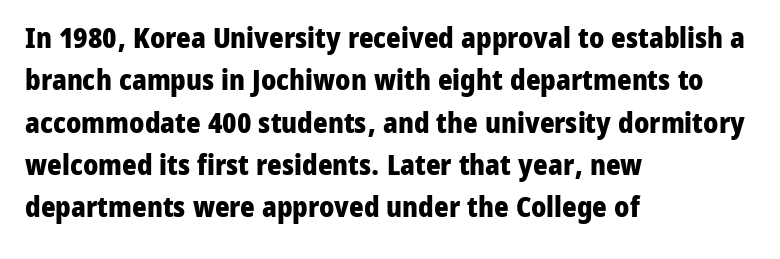
Q: Is the text bold? A: Yes.
Q: Is the text italic (slanted)? A: No, it is upright.
Q: Is the typeface a serif or a sans-serif typeface? A: Sans-serif.
Q: Is the text underlined? A: No.
Q: How is the paragraph aligned? A: Left-aligned.
Q: Is the spacing between letters normal or unusually wide? A: Normal.
Q: Is the spacing between lines tight, normal or loose? A: Normal.
Q: Width (condensed, normal, or wide)? A: Normal.
Q: Stroke contrast? A: Low.
Q: x-height? A: Medium.
Q: Monospaced? A: No.
